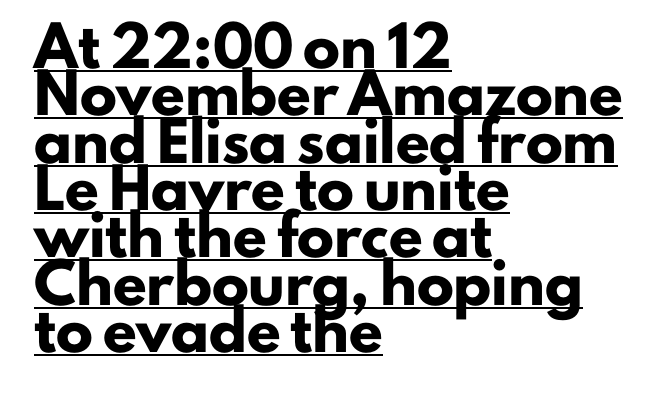
Typographic density is high because the face is bold. Teacher's note: observe the even left margin — that is flush-left alignment. These lines are composed in type without serifs. Descenders here cross a horizontal rule under the line. Look at the tracking — it's just the regular setting, nothing added.
